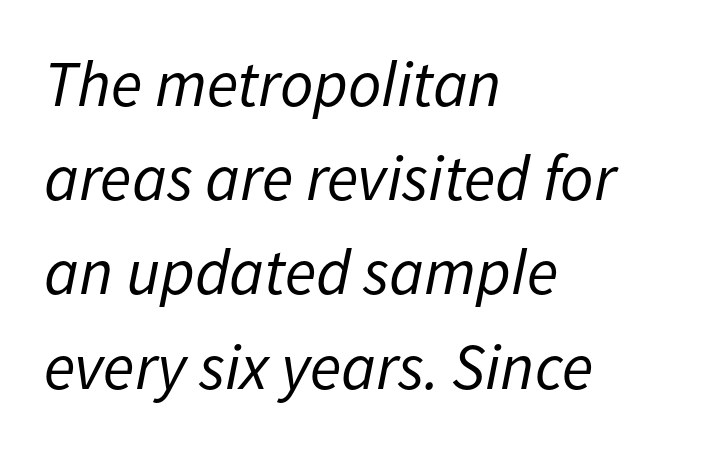
Q: Is the text bold? A: No.
Q: Is the text italic (slanted)? A: Yes, it leans right by about 11 degrees.
Q: Is the text underlined? A: No.
Q: How is the paragraph aligned? A: Left-aligned.
Q: Is the spacing between letters normal or unusually wide? A: Normal.
Q: Is the spacing between lines tight, normal or loose? A: Normal.
Q: Width (condensed, normal, or wide)? A: Normal.
Q: Stroke contrast? A: Low.
Q: x-height? A: Medium.
Q: Monospaced? A: No.
